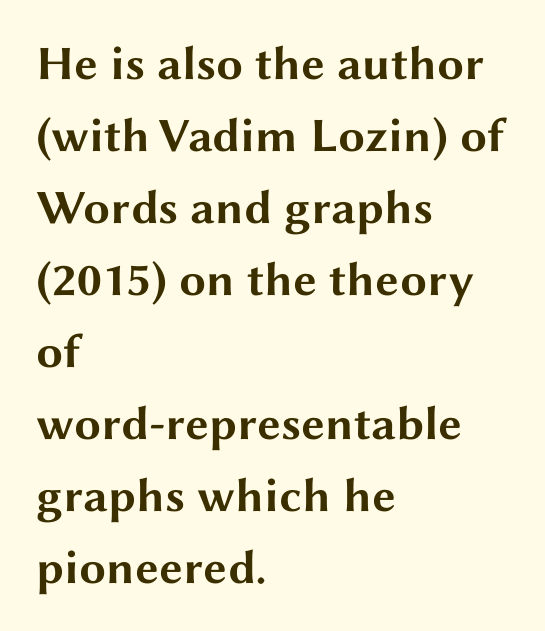
Q: Is the text bold? A: Yes.
Q: Is the text italic (slanted)? A: No, it is upright.
Q: Is the typeface a serif or a sans-serif typeface? A: Sans-serif.
Q: Is the text underlined? A: No.
Q: How is the paragraph aligned? A: Left-aligned.
Q: Is the spacing between letters normal or unusually wide? A: Normal.
Q: Is the spacing between lines tight, normal or loose? A: Normal.
Q: Width (condensed, normal, or wide)? A: Wide.
Q: Stroke contrast? A: Medium.
Q: x-height? A: Medium.
Q: Monospaced? A: No.
